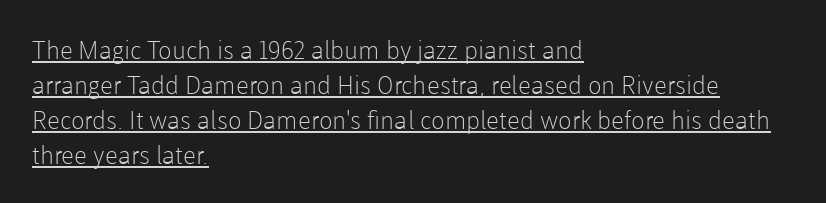
Q: Is the text bold? A: No.
Q: Is the text italic (slanted)? A: No, it is upright.
Q: Is the text underlined? A: Yes.
Q: How is the paragraph aligned? A: Left-aligned.
Q: Is the spacing between letters normal or unusually wide? A: Normal.
Q: Is the spacing between lines tight, normal or loose? A: Normal.
